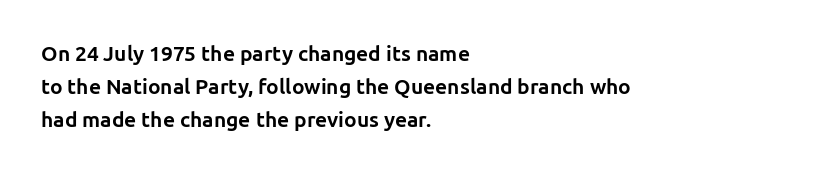
{"italic": "no", "bold": "yes", "underline": "no", "align": "left", "line_spacing": "normal", "line_spacing_ratio": 1.58, "letter_spacing": "normal", "letter_spacing_em": 0.0, "glyph_px": 21}
